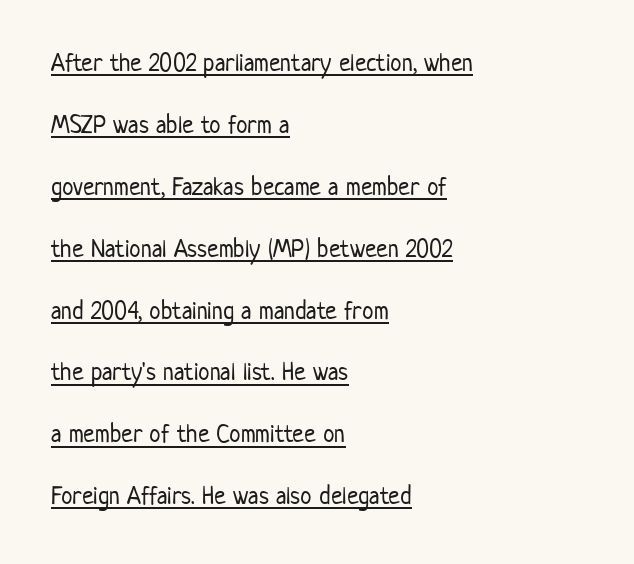
Q: Is the text bold? A: No.
Q: Is the text italic (slanted)? A: No, it is upright.
Q: Is the text underlined? A: Yes.
Q: How is the paragraph aligned? A: Left-aligned.
Q: Is the spacing between letters normal or unusually wide? A: Normal.
Q: Is the spacing between lines tight, normal or loose? A: Loose.
